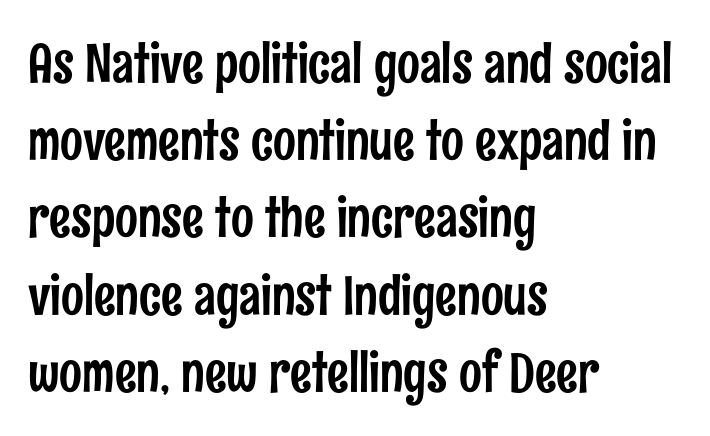
If you drew a ruler down the left edge, every line would touch it. The rendering uses natural spacing where letterforms have individual widths. Compared with typical body copy, the letter spacing here is the same. Vertical strokes here are truly vertical. Line spacing here is normal.
